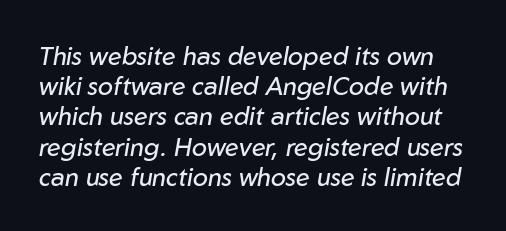
The image shows 25 px text type, italic (leaning right); set line spacing 1.21x, normal letter spacing, not underlined.
